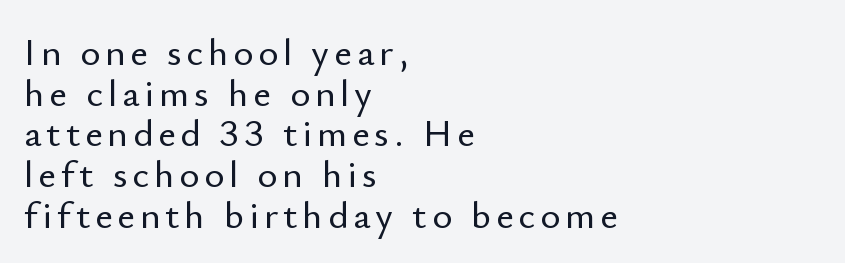
Q: Is the text italic (slanted)? A: No, it is upright.
Q: Is the typeface a serif or a sans-serif typeface? A: Sans-serif.
Q: Is the text underlined? A: No.
Q: How is the paragraph aligned? A: Left-aligned.
Q: Is the spacing between lines tight, normal or loose? A: Tight.
Q: Width (condensed, normal, or wide)? A: Normal.
Q: Stroke contrast? A: Low.
Q: x-height? A: Small.
Q: Monospaced? A: No.
